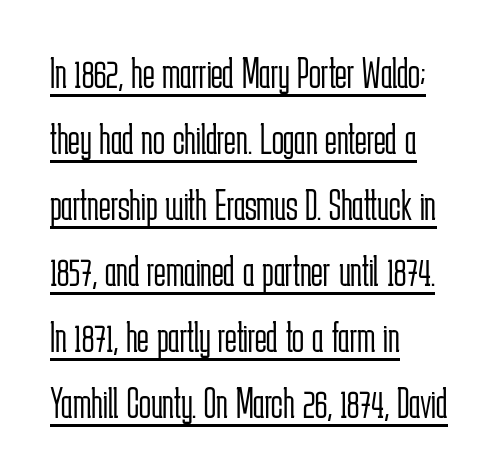
The image shows 44 px light, condensed sans-serif type, upright; set left-aligned, normal line spacing (1.5x), normal letter spacing, underlined; low stroke contrast and a medium x-height.
